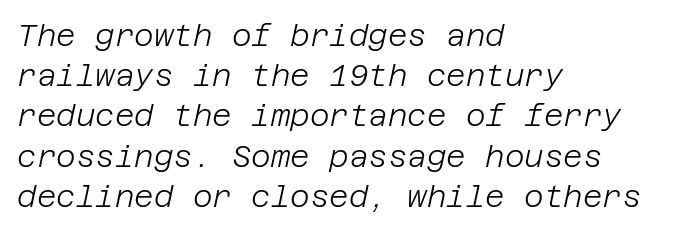
Q: Is the text bold? A: No.
Q: Is the text italic (slanted)? A: Yes, it leans right by about 12 degrees.
Q: Is the text underlined? A: No.
Q: How is the paragraph aligned? A: Left-aligned.
Q: Is the spacing between letters normal or unusually wide? A: Normal.
Q: Is the spacing between lines tight, normal or loose? A: Normal.
Q: Width (condensed, normal, or wide)? A: Normal.
Q: Stroke contrast? A: Low.
Q: x-height? A: Large.
